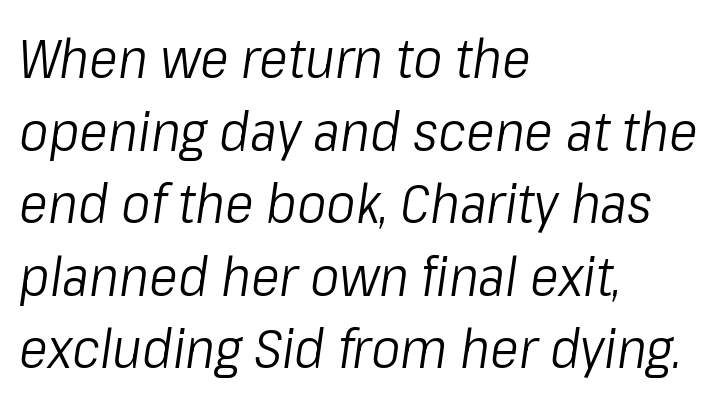
The zone under the glyphs is completely vacant. Heft: none added — not bold. Regular leading. The passage shown is typed in a proportional face where columns would drift.
